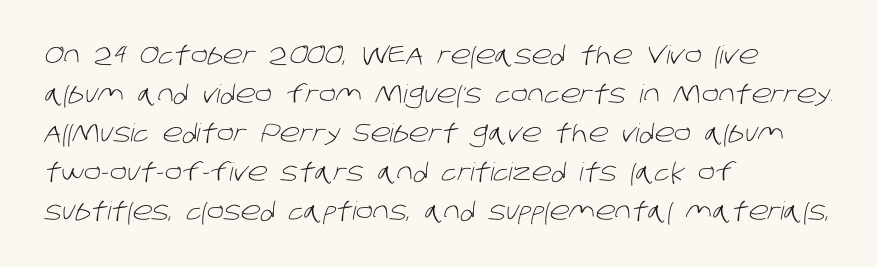
{"bold": "no", "underline": "no", "align": "left", "line_spacing": "normal", "line_spacing_ratio": 1.56, "letter_spacing": "normal", "letter_spacing_em": 0.0, "glyph_px": 25}
